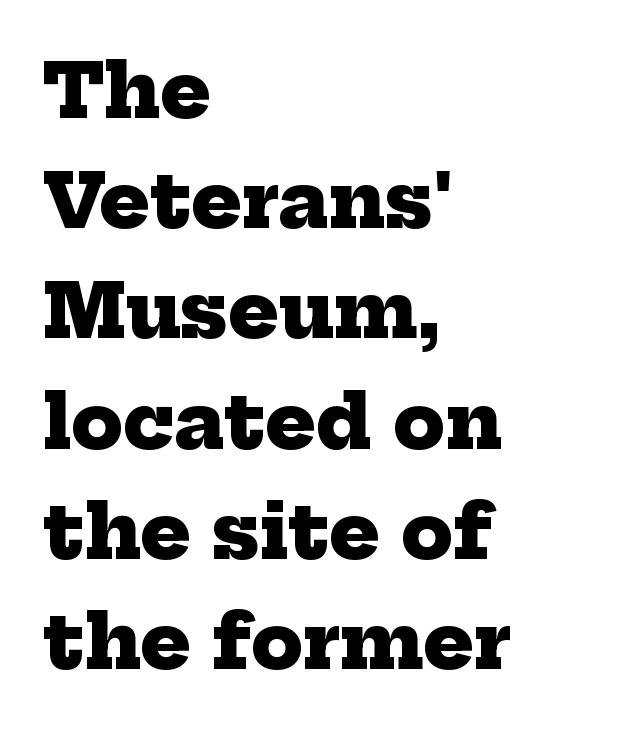
Q: Is the text bold? A: Yes.
Q: Is the typeface a serif or a sans-serif typeface? A: Serif.
Q: Is the text underlined? A: No.
Q: How is the paragraph aligned? A: Left-aligned.
Q: Is the spacing between letters normal or unusually wide? A: Normal.
Q: Is the spacing between lines tight, normal or loose? A: Normal.
Q: Width (condensed, normal, or wide)? A: Normal.
Q: Stroke contrast? A: Low.
Q: x-height? A: Medium.
Q: Monospaced? A: No.
